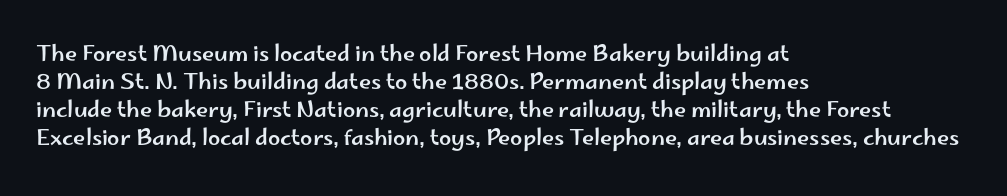
In terms of leading, this rendering sits right in the middle. Do the letters lean? They stand straight. These lines stack with their left ends in a neat column. The zone under the glyphs is completely vacant. The letters sit at their default tracking, neither squeezed nor spread.
